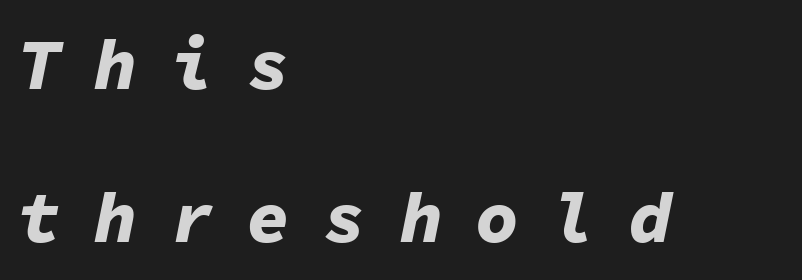
{"italic": "yes", "lean": "right", "slant_degrees": 11, "bold": "yes", "weight": "bold", "width": "normal", "stroke_contrast": "low", "x_height": "medium", "monospaced": "yes", "underline": "no", "align": "left", "line_spacing": "loose", "line_spacing_ratio": 2.12, "letter_spacing": "wide", "letter_spacing_em": 0.46, "glyph_px": 72}
